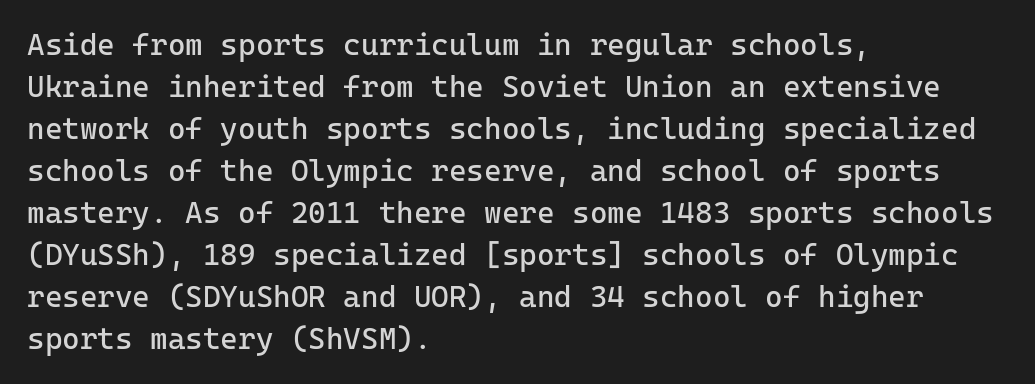
The image shows 30 px regular-weight sans-serif type, upright, monospaced; set left-aligned, normal line spacing (1.4x), normal letter spacing, not underlined; low stroke contrast and a medium x-height.
